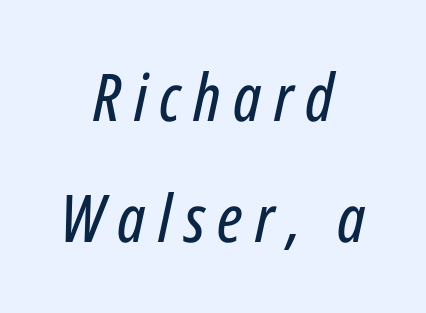
Horizontally, the lines are justified to the midpoint only. Posture: slanted. A typesetter would call this proportional, since set widths differ per character. Nobody drew a line under any word here.
